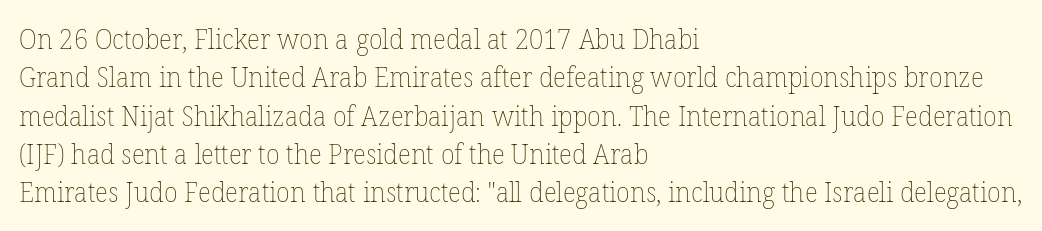
{"italic": "no", "bold": "no", "weight": "thin", "width": "normal", "stroke_contrast": "low", "x_height": "medium", "monospaced": "no", "underline": "no", "align": "left", "line_spacing": "normal", "line_spacing_ratio": 1.37, "letter_spacing": "normal", "letter_spacing_em": 0.0, "glyph_px": 28}
